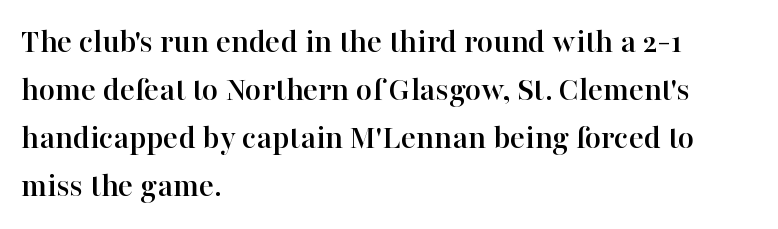
Q: Is the text italic (slanted)? A: No, it is upright.
Q: Is the typeface a serif or a sans-serif typeface? A: Serif.
Q: Is the text underlined? A: No.
Q: How is the paragraph aligned? A: Left-aligned.
Q: Is the spacing between letters normal or unusually wide? A: Normal.
Q: Is the spacing between lines tight, normal or loose? A: Normal.
Q: Width (condensed, normal, or wide)? A: Normal.
Q: Stroke contrast? A: High.
Q: x-height? A: Medium.
Q: Monospaced? A: No.
